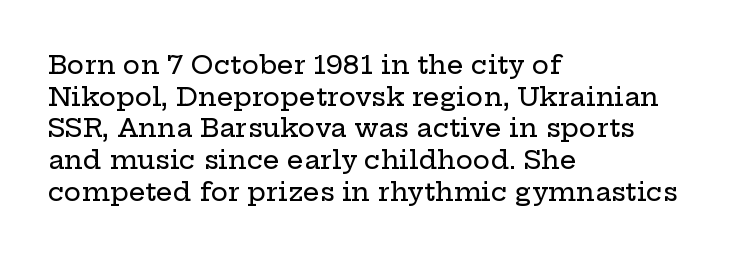
{"italic": "no", "underline": "no", "align": "left", "line_spacing_ratio": 1.22, "letter_spacing": "normal", "letter_spacing_em": 0.0, "glyph_px": 26}
